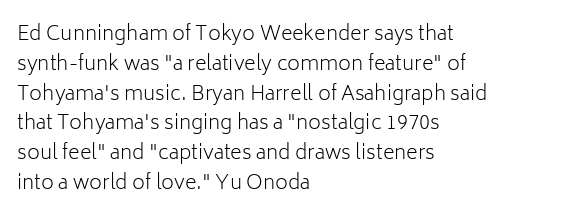
Rule under the text: the space is simply empty. Upright lettering throughout. This rendering leaves character spacing at its baseline value. If you drew a ruler down the left edge, every line would touch it. Is there much room between lines? A standard amount, neither cramped nor airy. This reads as an unemphasized weight, regular at the heaviest.
